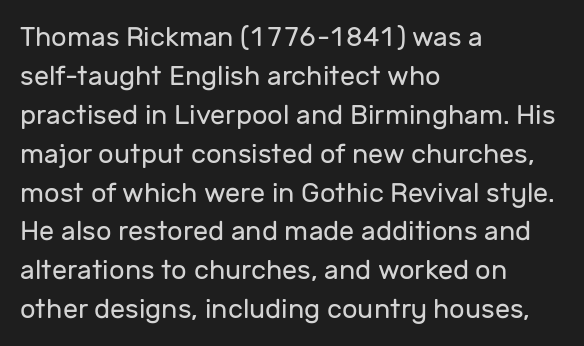
{"italic": "no", "bold": "no", "underline": "no", "align": "left", "line_spacing": "normal", "line_spacing_ratio": 1.44, "letter_spacing": "normal", "letter_spacing_em": 0.0, "glyph_px": 27}
